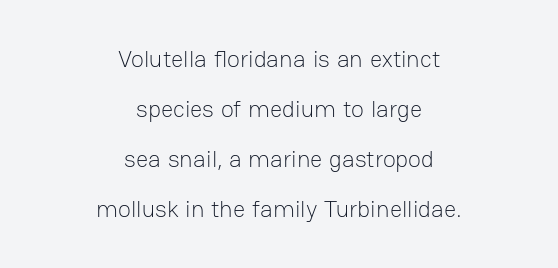
Stems here are at most as thick as an everyday book face. Line spacing here is loose. There is no visible air inserted between adjacent glyphs. The baseline area is clear. Teacher's note: observe the equal gaps on both sides — that is centered alignment.
